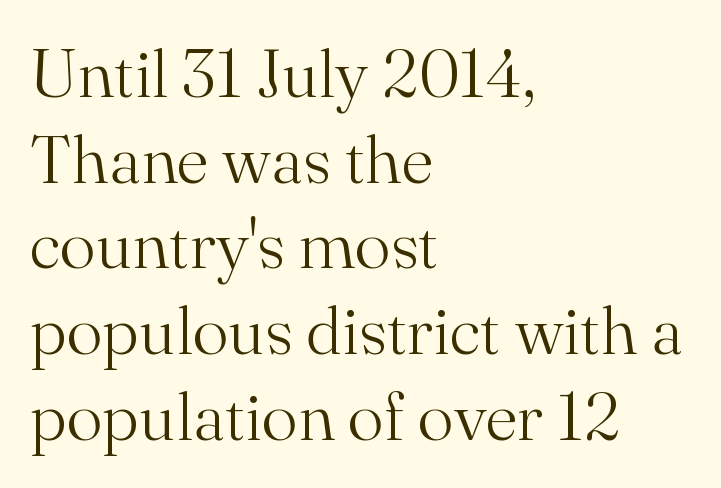
The image shows 68 px light serif type, upright; set left-aligned, normal line spacing (1.26x), normal letter spacing, not underlined; medium stroke contrast and a small x-height.
